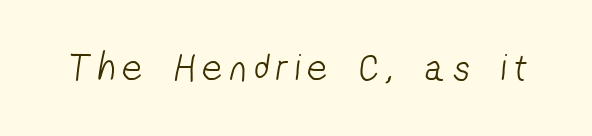
Q: Is the text bold? A: No.
Q: Is the typeface a serif or a sans-serif typeface? A: Sans-serif.
Q: Is the text underlined? A: No.
Q: Is the spacing between letters normal or unusually wide? A: Unusually wide.
Q: Width (condensed, normal, or wide)? A: Condensed.
Q: Stroke contrast? A: Low.
Q: x-height? A: Medium.
Q: Monospaced? A: No.
